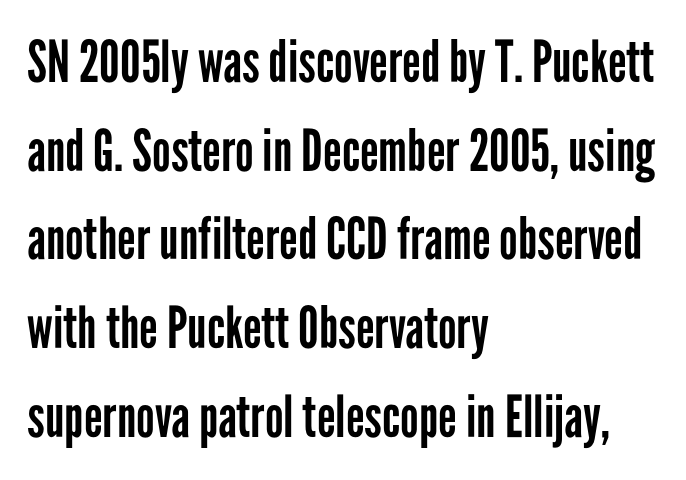
Here the designer chose a conventional face with non-uniform glyph widths. The letterforms sit shoulder to shoulder at normal distance. Heft: none added — not bold. Regarding leading, the lines here are spaced in the standard way. Caption: multi-line text, flush left, ragged right. I'd call this a sans setting — the letters go barefoot.
